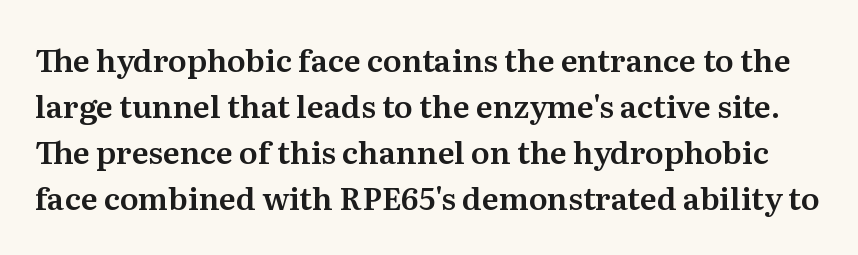
{"serif": "yes", "italic": "no", "width": "normal", "stroke_contrast": "medium", "x_height": "medium", "monospaced": "no", "underline": "no", "line_spacing": "normal", "line_spacing_ratio": 1.48, "letter_spacing": "normal", "letter_spacing_em": 0.0, "glyph_px": 31}
